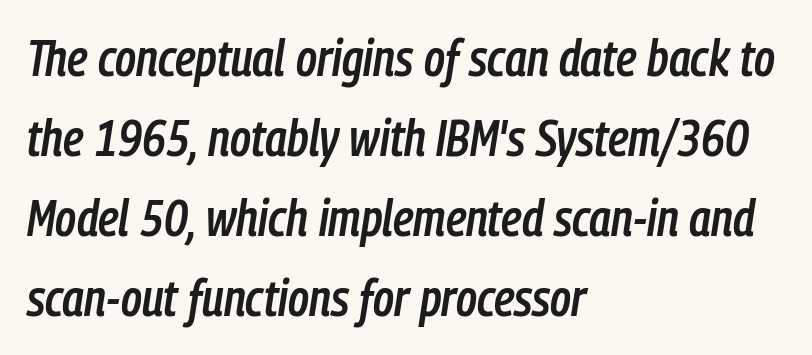
{"italic": "yes", "lean": "right", "slant_degrees": 9, "bold": "semi", "weight": "semibold", "width": "condensed", "stroke_contrast": "low", "x_height": "medium", "monospaced": "no", "underline": "no", "align": "left", "line_spacing": "normal", "line_spacing_ratio": 1.6, "letter_spacing": "normal", "letter_spacing_em": 0.0, "glyph_px": 50}
